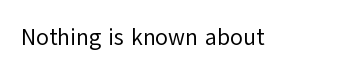
The image shows 23 px text type, upright; set normal letter spacing, not underlined.
